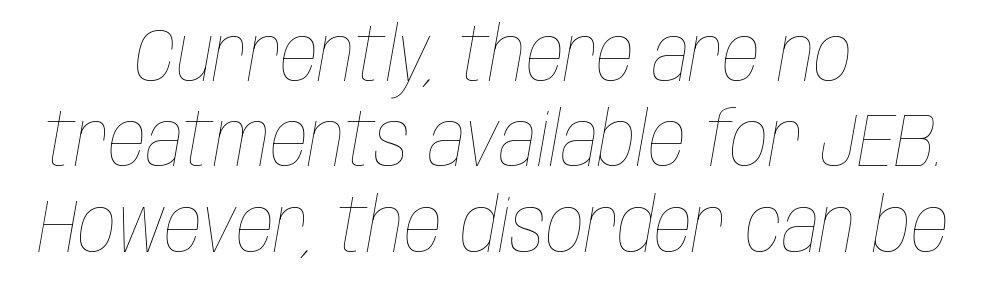
{"italic": "yes", "lean": "right", "slant_degrees": 10, "bold": "no", "weight": "thin", "width": "condensed", "stroke_contrast": "low", "x_height": "large", "monospaced": "no", "underline": "no", "align": "center", "line_spacing": "tight", "line_spacing_ratio": 1.14, "letter_spacing": "normal", "letter_spacing_em": 0.0, "glyph_px": 75}
